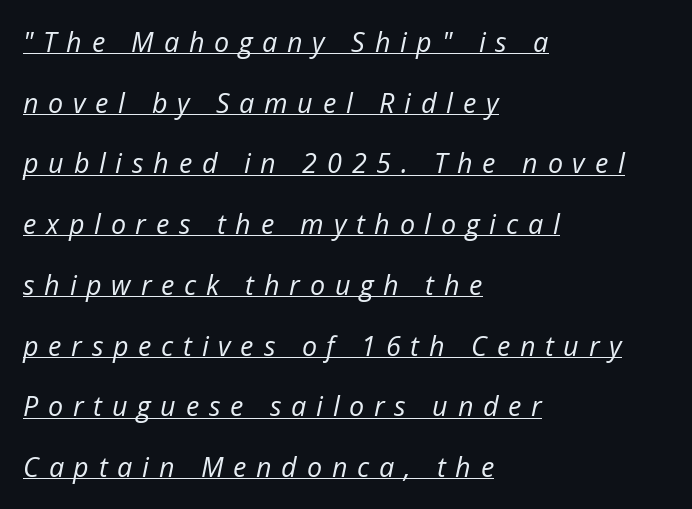
The image shows 27 px text type, italic (leaning right); set left-aligned, loose line spacing (2.25x), unusually wide letter spacing (+0.36 em), underlined.
